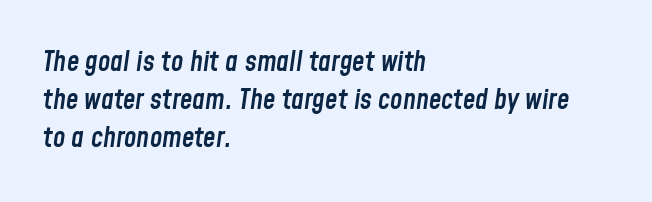
The specimen reads as italic at a glance. These words are printed semibold, heavier than regular yet not bold. Anything drawn beneath the words? Only blank space. The letters advance in unequal steps, a hallmark of proportional type. Does the leading feel generous? No, just average. The rendering keeps characters at their native spacing.
